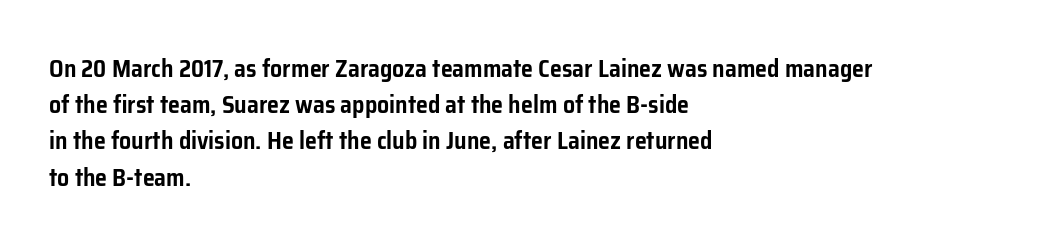
Q: Is the text italic (slanted)? A: No, it is upright.
Q: Is the text underlined? A: No.
Q: How is the paragraph aligned? A: Left-aligned.
Q: Is the spacing between letters normal or unusually wide? A: Normal.
Q: Is the spacing between lines tight, normal or loose? A: Normal.
